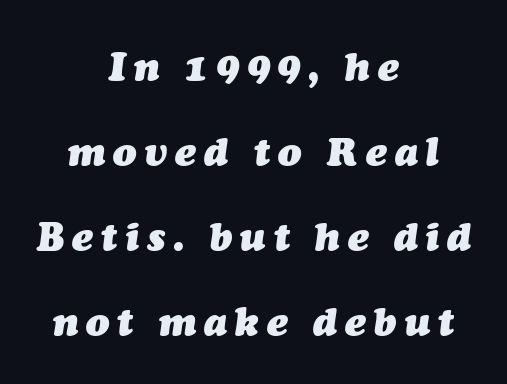
The rendering applies a slant to the glyphs. In CSS terms this would be text-align: center. Leading: increased. Nobody drew a line under any word here. Heavy, bold letterforms. Honestly, the letter spacing is so wide it's the main thing you notice.
